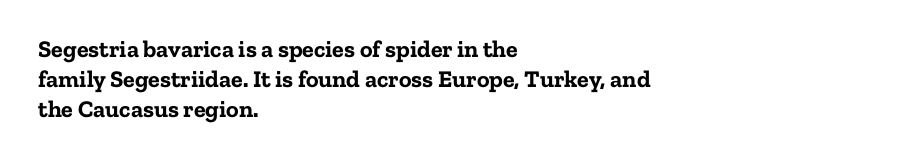
The image shows 24 px bold type, upright; set left-aligned, line spacing 1.24x, normal letter spacing, not underlined.
